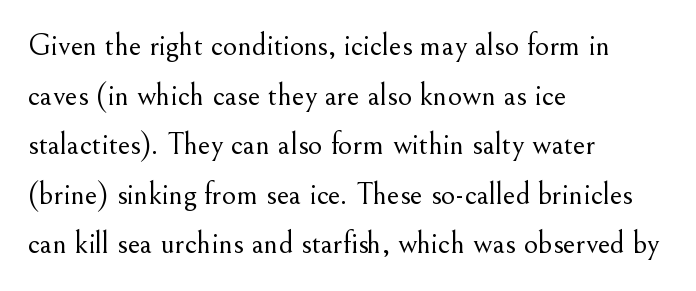
The image shows 31 px light serif type, upright; set left-aligned, normal line spacing (1.6x), normal letter spacing, not underlined; medium stroke contrast and a small x-height.
